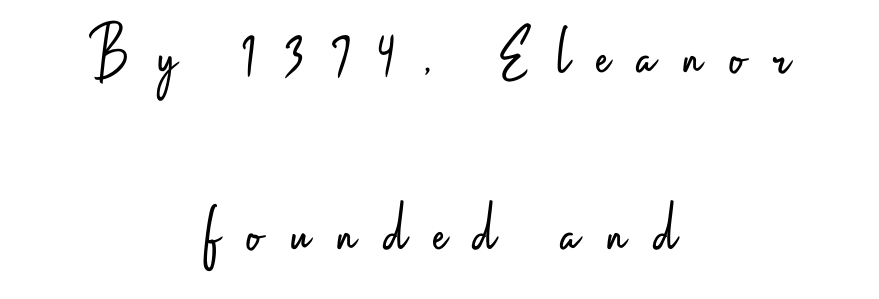
{"serif": "no", "bold": "no", "weight": "light", "width": "condensed", "stroke_contrast": "low", "x_height": "small", "monospaced": "no", "underline": "no", "align": "center", "line_spacing": "loose", "line_spacing_ratio": 2.46, "letter_spacing": "wide", "letter_spacing_em": 0.38, "glyph_px": 72}
